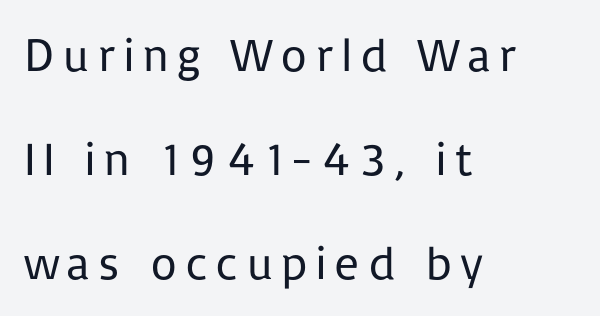
{"serif": "no", "italic": "no", "bold": "no", "weight": "regular", "width": "normal", "stroke_contrast": "low", "x_height": "medium", "monospaced": "no", "underline": "no", "align": "left", "line_spacing": "loose", "line_spacing_ratio": 2.21, "glyph_px": 47}
